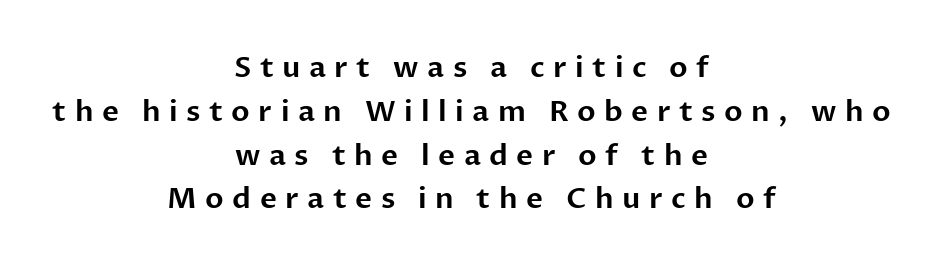
The image shows 29 px sans-serif type, upright; set centered, normal line spacing (1.51x), unusually wide letter spacing (+0.29 em), not underlined; low stroke contrast and a medium x-height.
